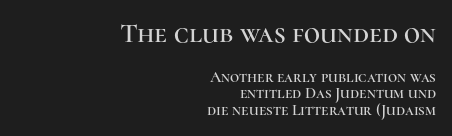
{"serif": "yes", "italic": "no", "width": "normal", "stroke_contrast": "high", "x_height": "medium", "monospaced": "no", "underline": "no", "align": "right", "line_spacing": "tight", "line_spacing_ratio": 1.02, "letter_spacing": "normal", "letter_spacing_em": 0.0, "larger_block": "first", "size_ratio": 1.75, "glyph_px": 28}
